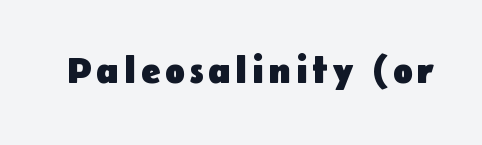
The image shows 37 px heavy sans-serif type, upright; set not underlined; low stroke contrast and a medium x-height.
